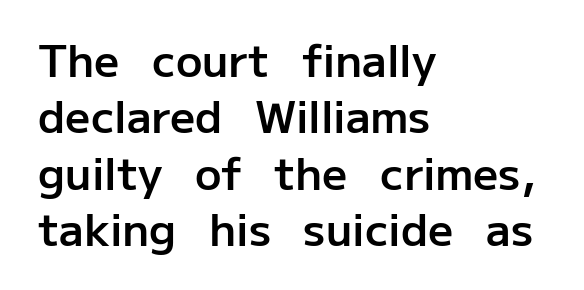
Q: Is the text bold? A: Semi-bold.
Q: Is the text italic (slanted)? A: No, it is upright.
Q: Is the typeface a serif or a sans-serif typeface? A: Sans-serif.
Q: Is the text underlined? A: No.
Q: How is the paragraph aligned? A: Left-aligned.
Q: Is the spacing between letters normal or unusually wide? A: Normal.
Q: Is the spacing between lines tight, normal or loose? A: Normal.
Q: Width (condensed, normal, or wide)? A: Normal.
Q: Stroke contrast? A: Low.
Q: x-height? A: Medium.
Q: Monospaced? A: No.
